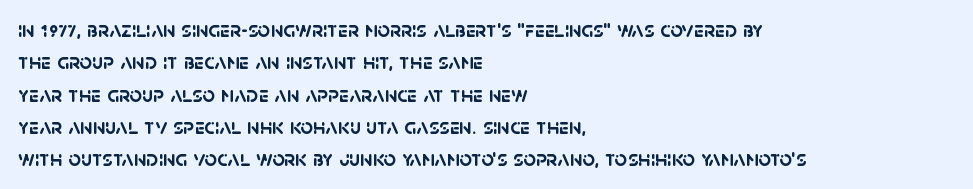
{"bold": "yes", "underline": "no", "align": "left", "line_spacing": "normal", "line_spacing_ratio": 1.47, "letter_spacing": "normal", "letter_spacing_em": 0.0, "glyph_px": 22}
